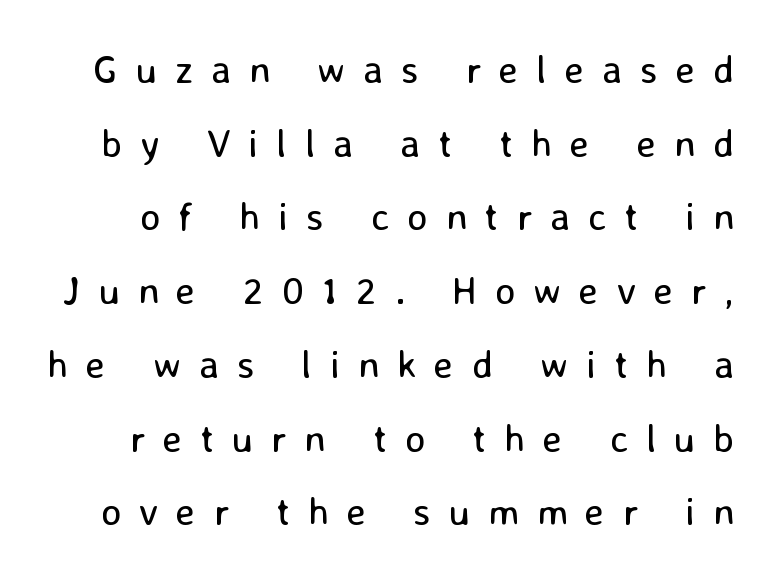
{"serif": "no", "italic": "no", "bold": "no", "weight": "regular", "width": "normal", "stroke_contrast": "low", "x_height": "medium", "monospaced": "no", "underline": "no", "line_spacing_ratio": 1.89, "letter_spacing": "wide", "letter_spacing_em": 0.46, "glyph_px": 39}
